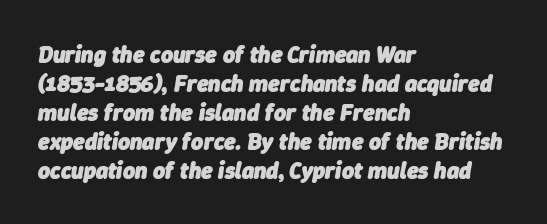
The image shows 23 px bold type, italic (leaning right); set left-aligned, normal line spacing (1.26x), normal letter spacing, not underlined.
